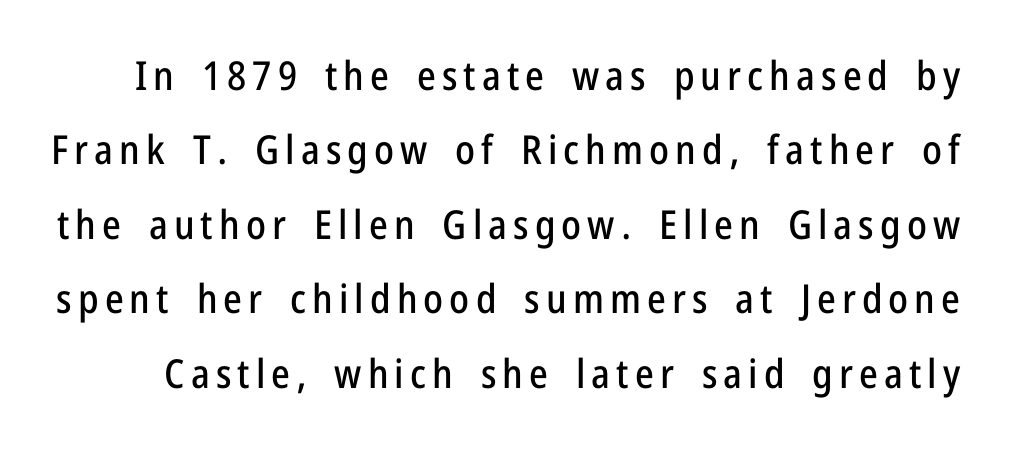
{"serif": "no", "italic": "no", "width": "condensed", "stroke_contrast": "low", "x_height": "medium", "monospaced": "no", "underline": "no", "line_spacing_ratio": 1.86, "glyph_px": 40}
